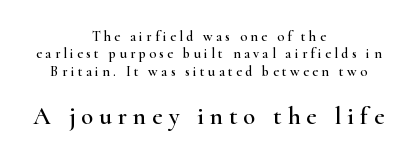
Regarding leading, the lines here are spaced in the standard way. The specimen reads as upright at a glance. The foot of each line stays bare and open. Substantial extra tracking has been applied to these lines.
